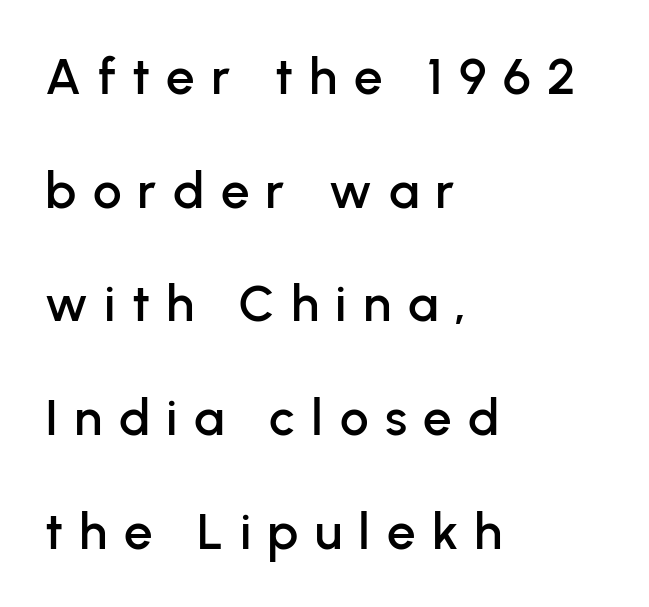
Rendered with straight, roman letterforms. Serifs: no, the terminals of the letterforms are clean. Summary of vertical rhythm: relaxed, with wide interline spacing. Tracking here is generous; glyphs stand well apart from one another. Words float on clear page, feet unadorned.
